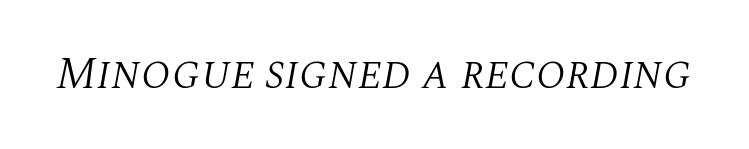
The letters advance in unequal steps, a hallmark of proportional type. Does the type have serifs? Yes, each stem ends in a small foot. Observe the lean: these are italic letterforms. Letter spacing: default.
